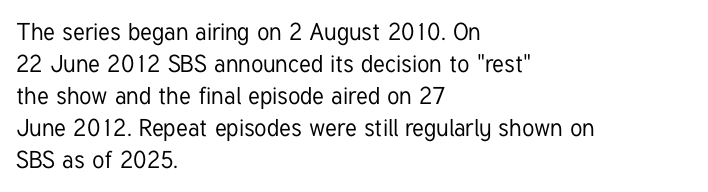
Q: Is the text italic (slanted)? A: No, it is upright.
Q: Is the text underlined? A: No.
Q: How is the paragraph aligned? A: Left-aligned.
Q: Is the spacing between letters normal or unusually wide? A: Normal.
Q: Is the spacing between lines tight, normal or loose? A: Normal.
